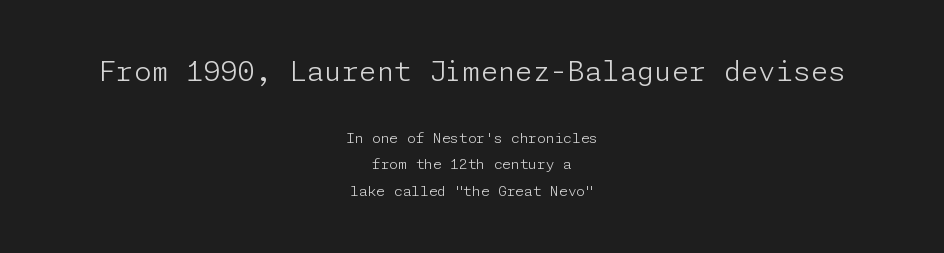
Q: Is the text bold? A: No.
Q: Is the text italic (slanted)? A: No, it is upright.
Q: Is the typeface a serif or a sans-serif typeface? A: Sans-serif.
Q: Is the text underlined? A: No.
Q: How is the paragraph aligned? A: Centered.
Q: Is the spacing between letters normal or unusually wide? A: Normal.
Q: Which block of text is set in a larger size, the first (top) or the second (bottom)? A: The first (top) one.
Q: Width (condensed, normal, or wide)? A: Normal.
Q: Stroke contrast? A: Low.
Q: x-height? A: Medium.
